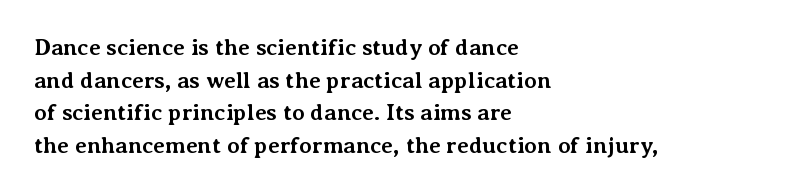
{"italic": "no", "bold": "yes", "underline": "no", "align": "left", "line_spacing": "normal", "line_spacing_ratio": 1.42, "letter_spacing": "normal", "letter_spacing_em": 0.0, "glyph_px": 23}
